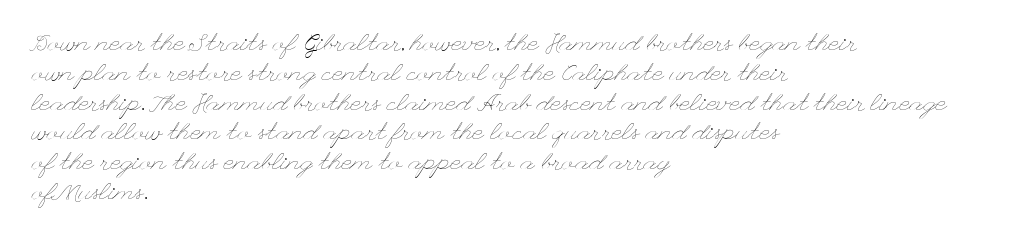
{"bold": "no", "underline": "no", "align": "left", "line_spacing_ratio": 1.24, "letter_spacing": "normal", "letter_spacing_em": 0.0, "glyph_px": 24}
